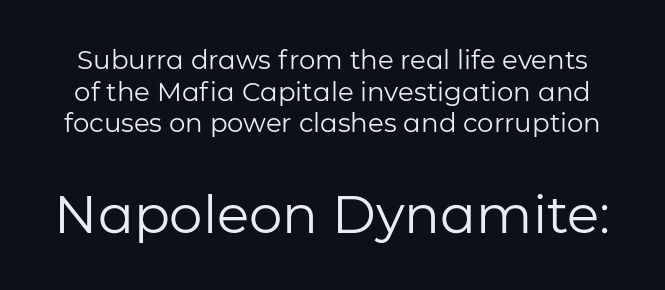
The image shows 53 px regular-weight sans-serif type, upright; set line spacing 1.22x, normal letter spacing, not underlined; the second (bottom) block is 2.04x larger; low stroke contrast and a medium x-height.
